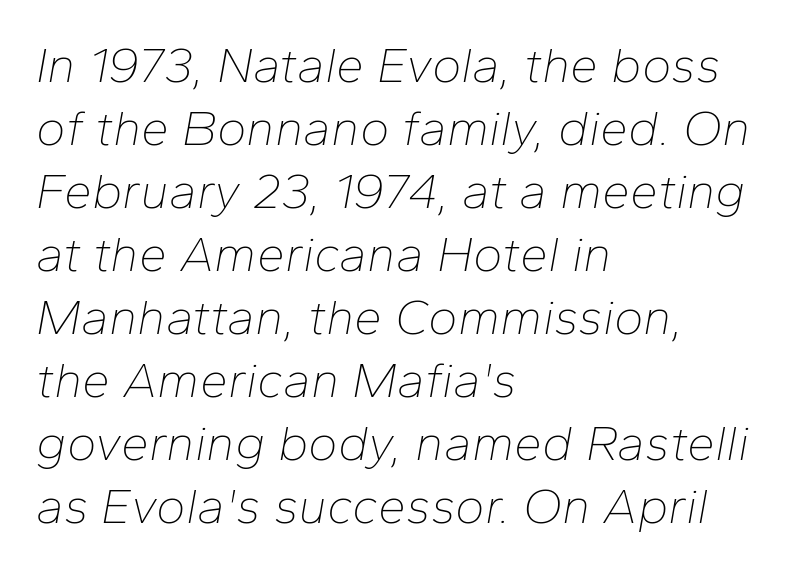
Q: Is the text bold? A: No.
Q: Is the text italic (slanted)? A: Yes, it leans right by about 10 degrees.
Q: Is the text underlined? A: No.
Q: How is the paragraph aligned? A: Left-aligned.
Q: Is the spacing between letters normal or unusually wide? A: Normal.
Q: Is the spacing between lines tight, normal or loose? A: Normal.
Q: Width (condensed, normal, or wide)? A: Normal.
Q: Stroke contrast? A: Low.
Q: x-height? A: Medium.
Q: Monospaced? A: No.
